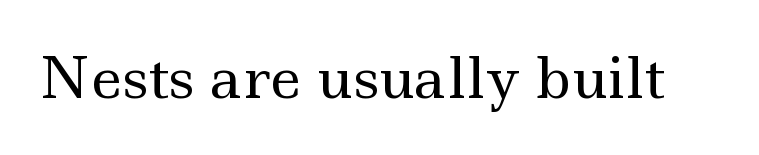
Q: Is the text bold? A: No.
Q: Is the text italic (slanted)? A: No, it is upright.
Q: Is the typeface a serif or a sans-serif typeface? A: Serif.
Q: Is the text underlined? A: No.
Q: Is the spacing between letters normal or unusually wide? A: Normal.
Q: Width (condensed, normal, or wide)? A: Wide.
Q: x-height? A: Small.
Q: Monospaced? A: No.
